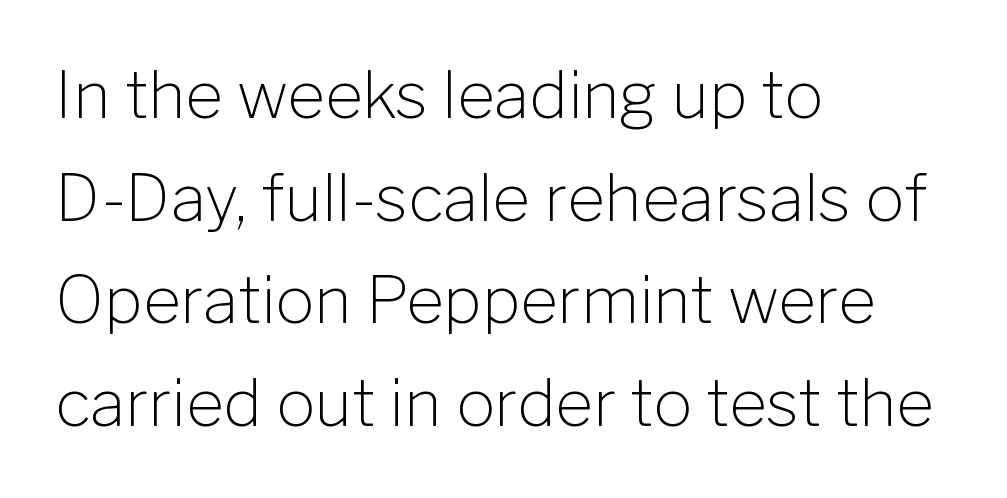
The image shows 65 px light sans-serif type, upright; set left-aligned, normal line spacing (1.58x), normal letter spacing, not underlined; low stroke contrast and a medium x-height.
